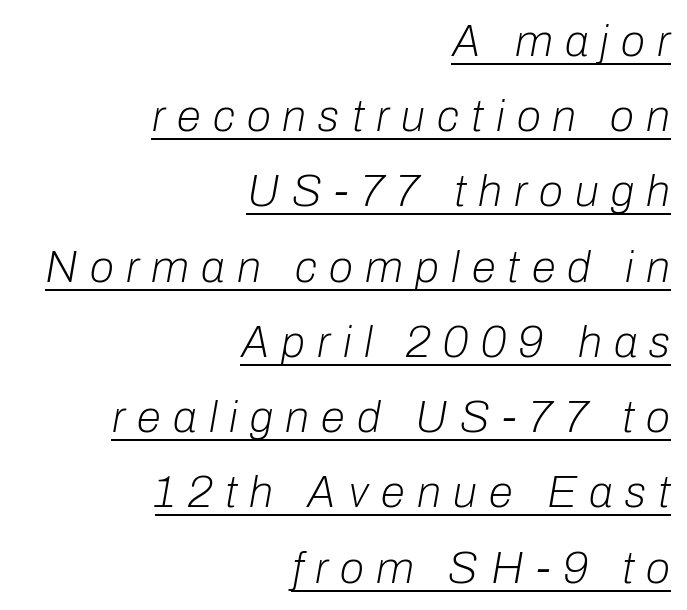
{"italic": "yes", "lean": "right", "slant_degrees": 10, "bold": "no", "weight": "light", "width": "normal", "stroke_contrast": "low", "x_height": "medium", "monospaced": "no", "underline": "yes", "align": "right", "line_spacing_ratio": 1.71, "letter_spacing": "wide", "letter_spacing_em": 0.28, "glyph_px": 44}
